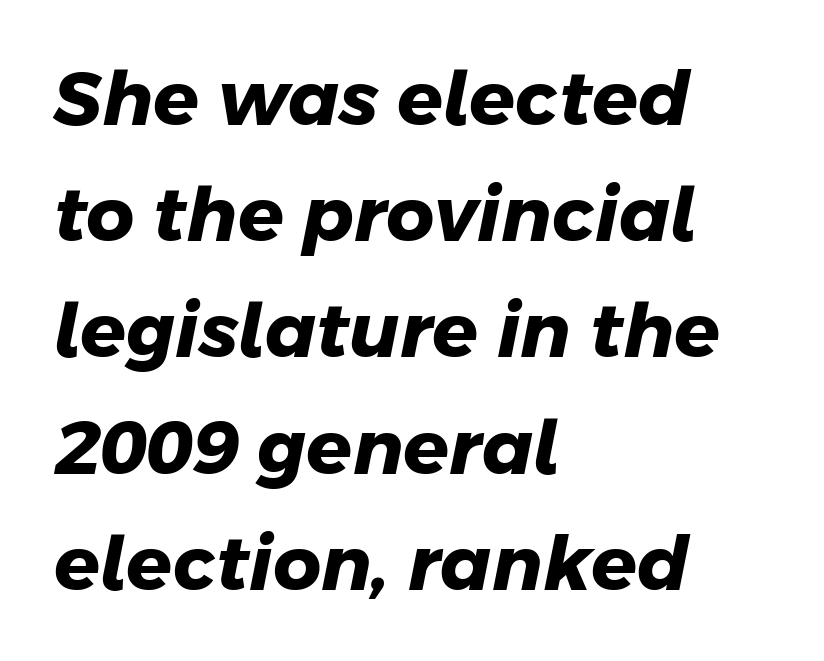
Caption: standard tracking, unaltered. The glyphs have the mass of a bold cut. Think of a printed novel: that variable character pitch is what you see here. The vertical gap from one line to the next is medium. Nothing sits at the stroke ends, so this counts as sans-serif.
